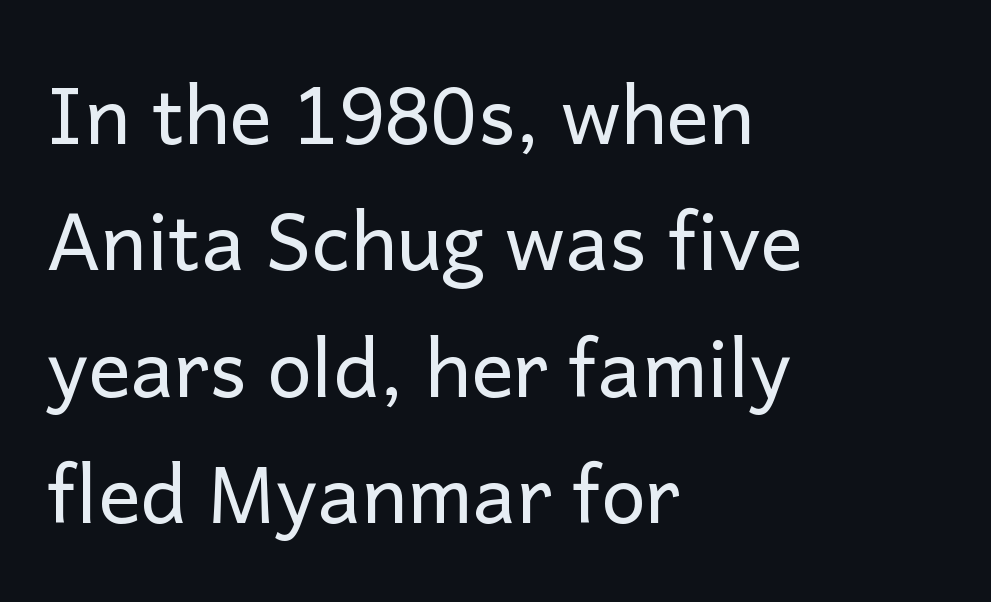
The image shows 79 px regular-weight sans-serif type, upright; set left-aligned, normal line spacing (1.6x), normal letter spacing, not underlined; low stroke contrast and a medium x-height.
